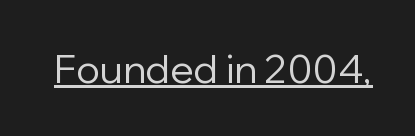
{"serif": "no", "italic": "no", "bold": "no", "weight": "regular", "width": "normal", "stroke_contrast": "low", "x_height": "medium", "monospaced": "no", "underline": "yes", "letter_spacing": "normal", "letter_spacing_em": 0.0, "glyph_px": 39}
